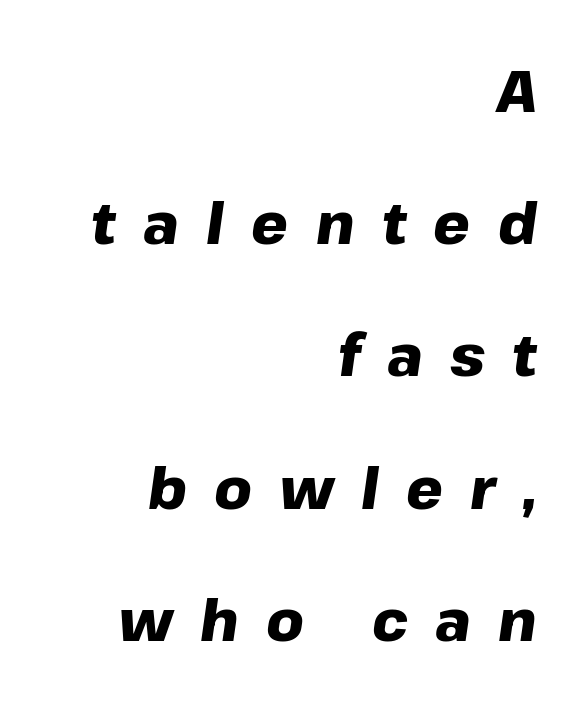
{"italic": "yes", "lean": "right", "slant_degrees": 8, "bold": "yes", "weight": "heavy", "width": "normal", "stroke_contrast": "low", "x_height": "medium", "monospaced": "no", "underline": "no", "align": "right", "line_spacing": "loose", "line_spacing_ratio": 2.28, "letter_spacing": "wide", "letter_spacing_em": 0.47, "glyph_px": 58}
